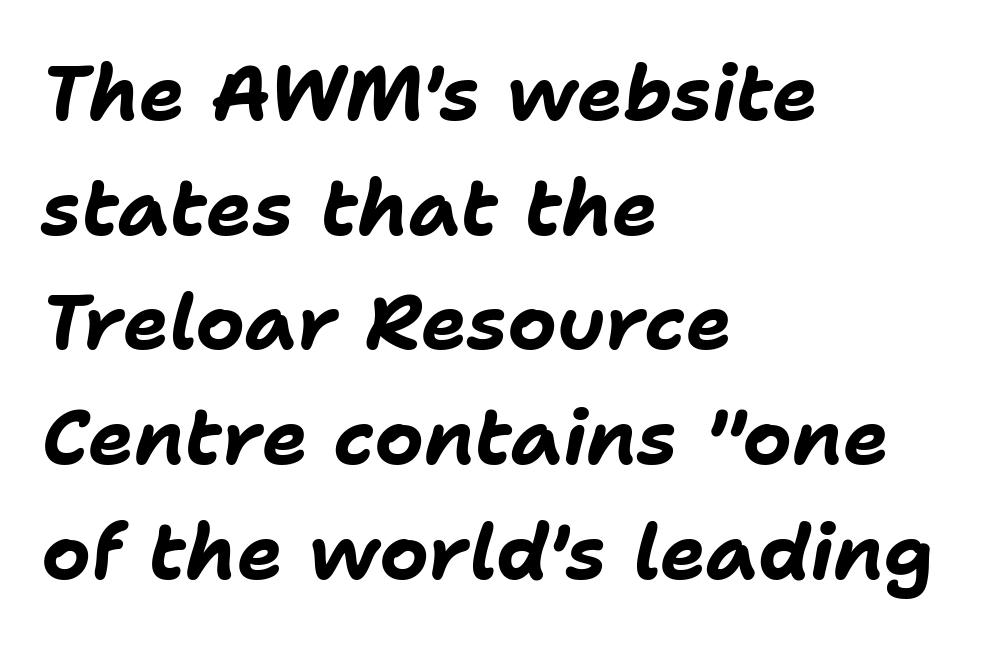
Q: Is the text bold? A: Yes.
Q: Is the text italic (slanted)? A: Yes, it leans right by about 11 degrees.
Q: Is the text underlined? A: No.
Q: How is the paragraph aligned? A: Left-aligned.
Q: Is the spacing between letters normal or unusually wide? A: Normal.
Q: Is the spacing between lines tight, normal or loose? A: Normal.
Q: Width (condensed, normal, or wide)? A: Normal.
Q: Stroke contrast? A: Low.
Q: x-height? A: Medium.
Q: Monospaced? A: No.
